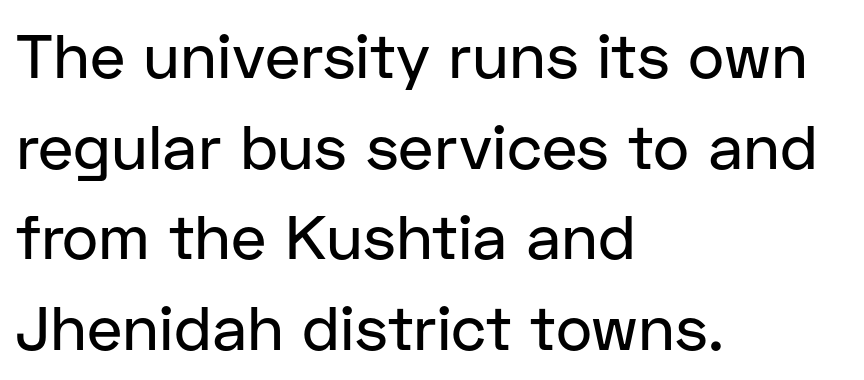
Q: Is the text italic (slanted)? A: No, it is upright.
Q: Is the typeface a serif or a sans-serif typeface? A: Sans-serif.
Q: Is the text underlined? A: No.
Q: How is the paragraph aligned? A: Left-aligned.
Q: Is the spacing between letters normal or unusually wide? A: Normal.
Q: Is the spacing between lines tight, normal or loose? A: Normal.
Q: Width (condensed, normal, or wide)? A: Normal.
Q: Stroke contrast? A: Low.
Q: x-height? A: Medium.
Q: Monospaced? A: No.
